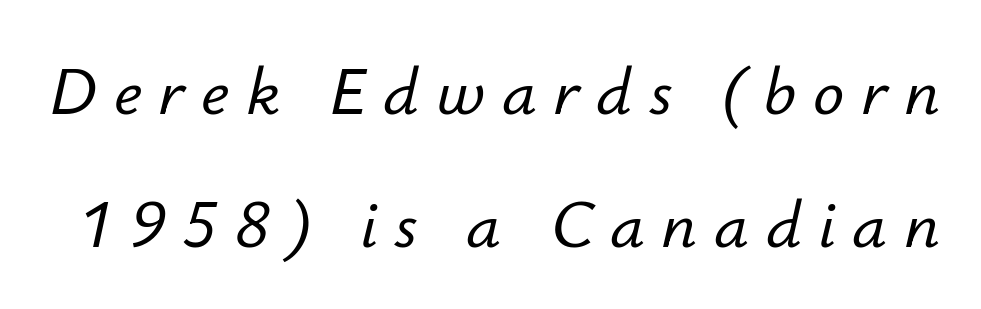
The image shows 69 px text type, italic (leaning right); set loose line spacing (1.93x), unusually wide letter spacing (+0.24 em), not underlined; low stroke contrast and a small x-height.
